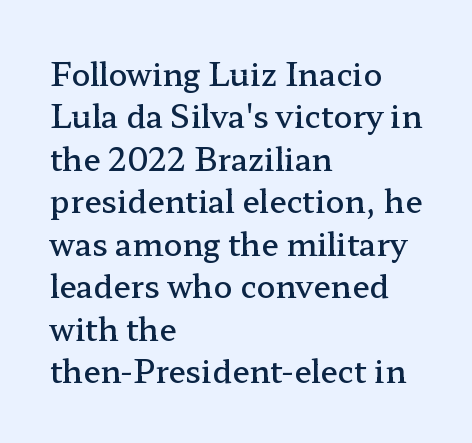
{"serif": "yes", "italic": "no", "bold": "semi", "weight": "semibold", "width": "wide", "stroke_contrast": "low", "x_height": "medium", "monospaced": "no", "underline": "no", "align": "left", "line_spacing": "normal", "line_spacing_ratio": 1.37, "letter_spacing": "normal", "letter_spacing_em": 0.0, "glyph_px": 31}
